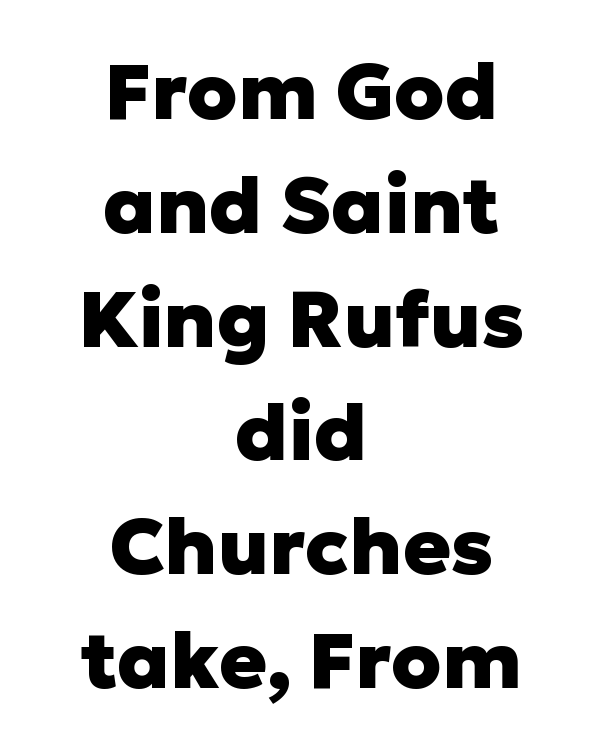
Is there much room between lines? A standard amount, neither cramped nor airy. Casual observation: everything's sitting right in the middle. The passage shown is typeset with a sans-serif family. Upright lettering throughout.
